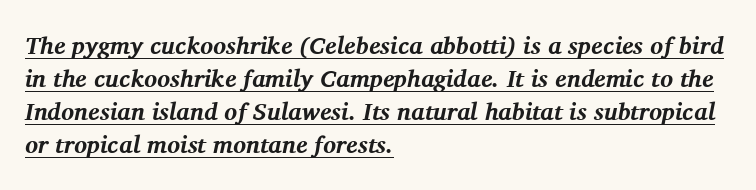
The image shows 24 px bold type, italic (leaning right); set left-aligned, normal line spacing (1.38x), normal letter spacing, underlined.
